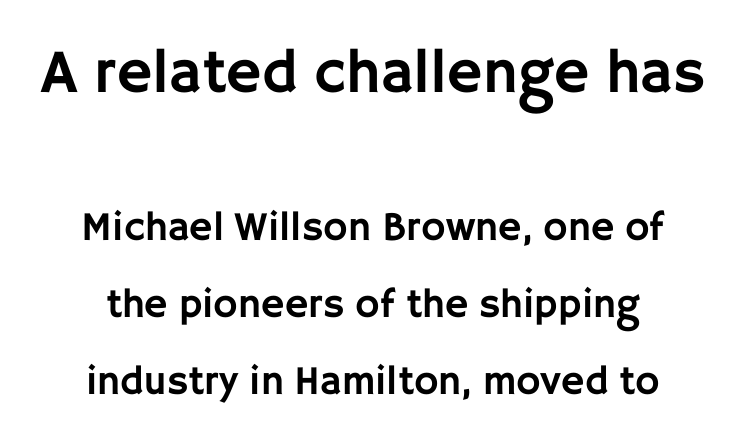
Each letter's strokes conclude bluntly, with no projecting serifs. This sample uses an upright cut, with every glyph sitting square on the baseline. Rule under the text: the space is simply empty. Character widths vary here, with narrow letters taking less room than wide ones. This layout puts the oversized block above and the modest block below.
